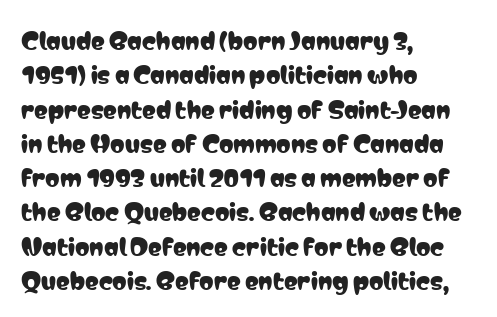
The image shows 23 px text type, upright; set left-aligned, normal line spacing (1.49x), normal letter spacing, not underlined.
